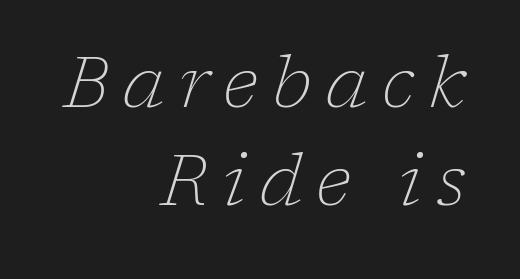
{"serif": "yes", "italic": "yes", "lean": "right", "slant_degrees": 17, "bold": "no", "weight": "thin", "width": "normal", "stroke_contrast": "low", "x_height": "medium", "monospaced": "no", "underline": "no", "align": "right", "line_spacing": "normal", "line_spacing_ratio": 1.36, "letter_spacing": "wide", "letter_spacing_em": 0.2, "glyph_px": 72}
